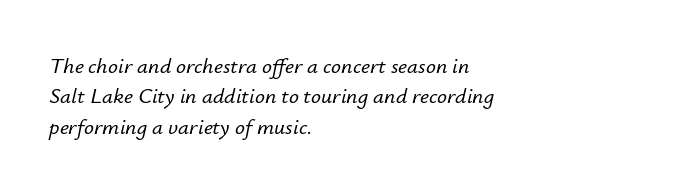
Q: Is the text italic (slanted)? A: Yes, it leans right by about 12 degrees.
Q: Is the text underlined? A: No.
Q: How is the paragraph aligned? A: Left-aligned.
Q: Is the spacing between letters normal or unusually wide? A: Normal.
Q: Is the spacing between lines tight, normal or loose? A: Normal.
